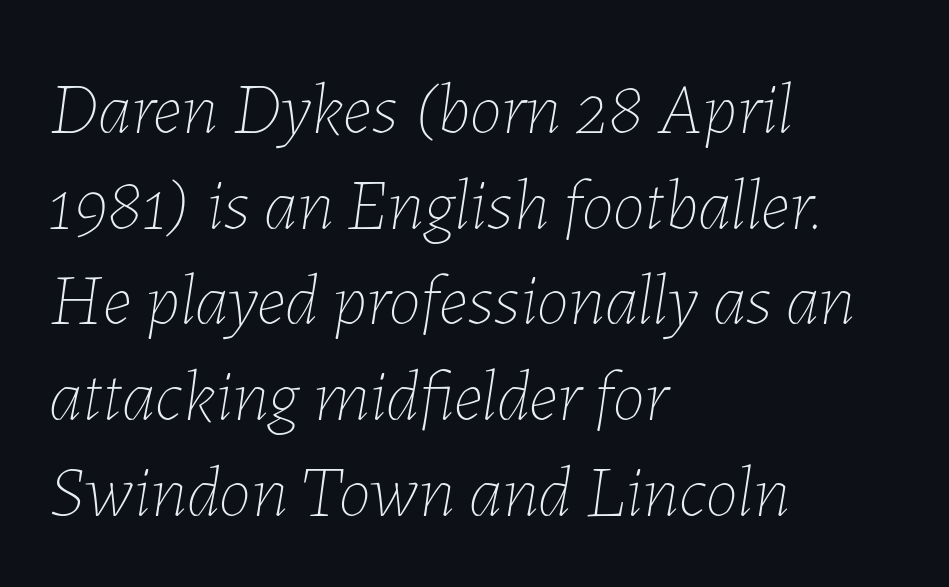
Q: Is the text bold? A: No.
Q: Is the text italic (slanted)? A: Yes, it leans right by about 7 degrees.
Q: Is the text underlined? A: No.
Q: How is the paragraph aligned? A: Left-aligned.
Q: Is the spacing between letters normal or unusually wide? A: Normal.
Q: Is the spacing between lines tight, normal or loose? A: Normal.
Q: Width (condensed, normal, or wide)? A: Normal.
Q: Stroke contrast? A: Low.
Q: x-height? A: Medium.
Q: Monospaced? A: No.
